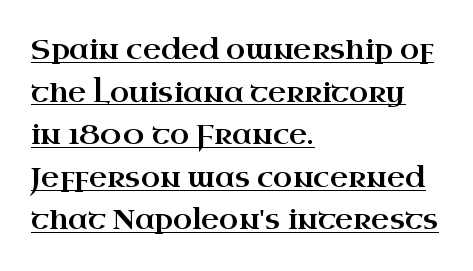
{"serif": "yes", "italic": "no", "width": "wide", "stroke_contrast": "high", "x_height": "small", "monospaced": "no", "underline": "yes", "align": "left", "line_spacing": "normal", "line_spacing_ratio": 1.52, "letter_spacing": "normal", "letter_spacing_em": 0.0, "glyph_px": 28}
